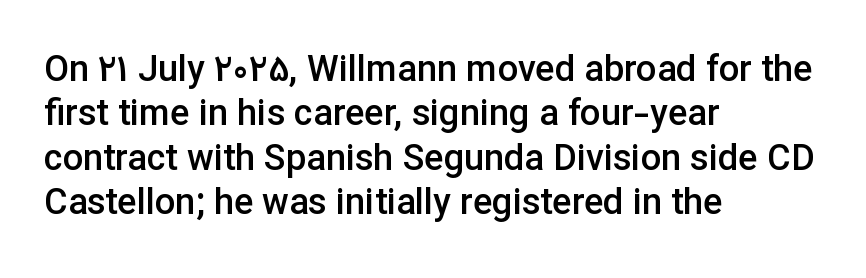
{"serif": "no", "italic": "no", "bold": "semi", "weight": "semibold", "width": "normal", "stroke_contrast": "low", "x_height": "medium", "monospaced": "no", "underline": "no", "align": "left", "line_spacing_ratio": 1.23, "letter_spacing": "normal", "letter_spacing_em": 0.0, "glyph_px": 36}
